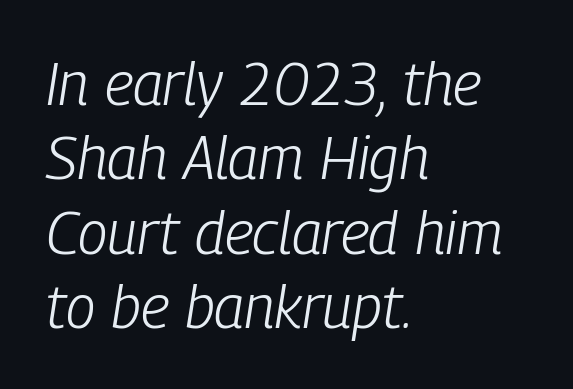
The image shows 60 px light, condensed type, italic (leaning right); set left-aligned, line spacing 1.24x, normal letter spacing, not underlined; low stroke contrast and a medium x-height.
